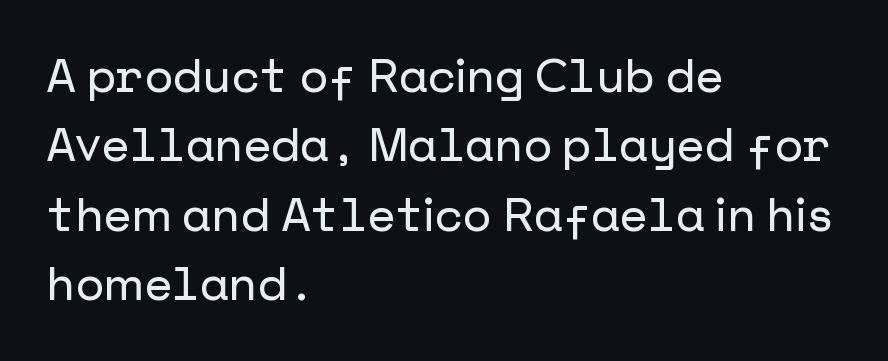
The image shows 46 px sans-serif type, upright; set left-aligned, normal line spacing (1.51x), normal letter spacing, not underlined; low stroke contrast and a medium x-height.
